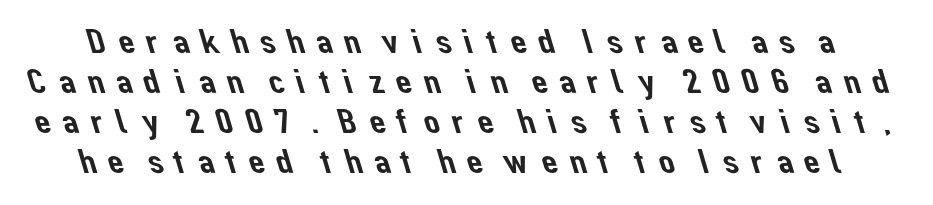
The image shows 36 px sans-serif type; set tight line spacing (1.11x), unusually wide letter spacing (+0.21 em), not underlined; low stroke contrast and a medium x-height.
